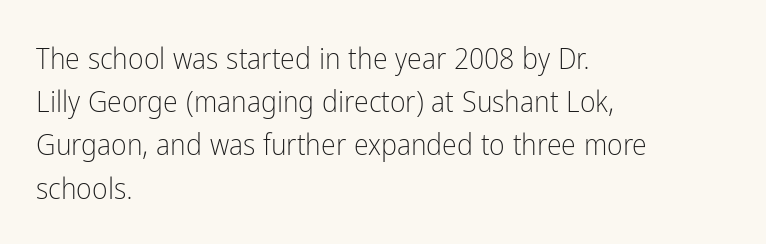
Upright lettering throughout. The space beneath each line is pristine and unruled. Honestly, the letter spacing is just normal — you wouldn't notice it. The designer went with a sans here, leaving each stem footless. Vertical stems look standard width or narrower in stroke.
